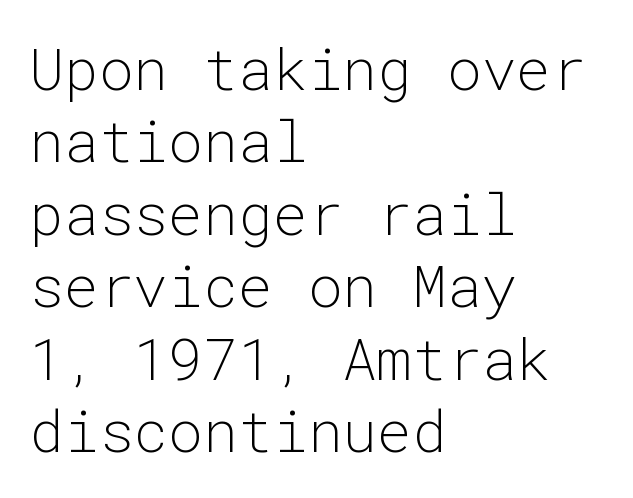
A typesetter would call this monospace, since all characters share one set width. Notice how descenders clear the ascenders below comfortably — that's standard leading. These lines were composed using upright roman letters. Each letter's strokes conclude bluntly, with no projecting serifs. The gaps between neighbouring characters are ordinary and unremarkable. The specimen omits any rule beneath the text block's lines.
